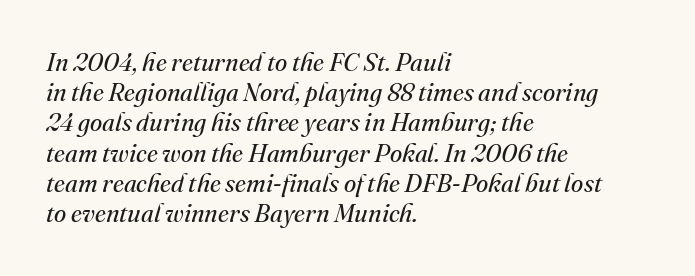
Q: Is the text bold? A: No.
Q: Is the text italic (slanted)? A: Yes, it leans right by about 16 degrees.
Q: Is the text underlined? A: No.
Q: How is the paragraph aligned? A: Left-aligned.
Q: Is the spacing between letters normal or unusually wide? A: Normal.
